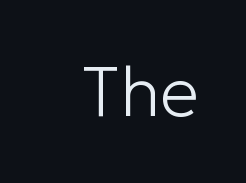
Q: Is the text bold? A: No.
Q: Is the text italic (slanted)? A: No, it is upright.
Q: Is the typeface a serif or a sans-serif typeface? A: Sans-serif.
Q: Is the text underlined? A: No.
Q: Is the spacing between letters normal or unusually wide? A: Normal.
Q: Width (condensed, normal, or wide)? A: Normal.
Q: Stroke contrast? A: Low.
Q: x-height? A: Medium.
Q: Monospaced? A: No.
